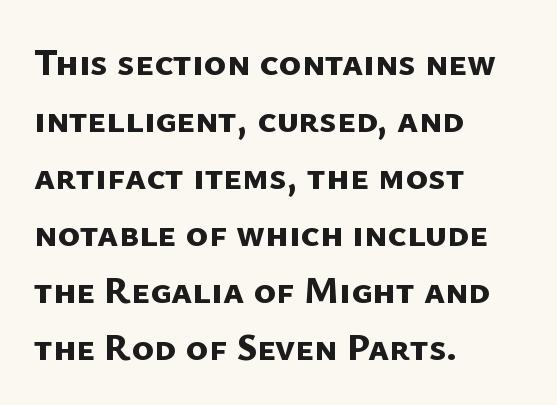
Q: Is the text bold? A: Yes.
Q: Is the typeface a serif or a sans-serif typeface? A: Sans-serif.
Q: Is the text underlined? A: No.
Q: How is the paragraph aligned? A: Left-aligned.
Q: Is the spacing between letters normal or unusually wide? A: Normal.
Q: Is the spacing between lines tight, normal or loose? A: Normal.
Q: Width (condensed, normal, or wide)? A: Normal.
Q: Stroke contrast? A: Low.
Q: x-height? A: Medium.
Q: Monospaced? A: No.
